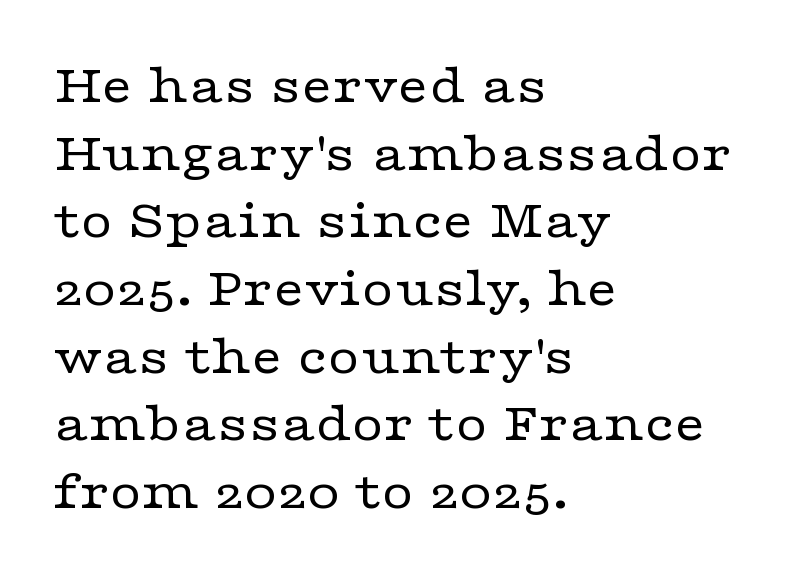
The paragraph has a hard left edge and a soft right edge. Characters remain perfectly vertical along every line. Compared with a typical body face, this is equally light or lighter still. Here the designer chose a conventional face with non-uniform glyph widths.
